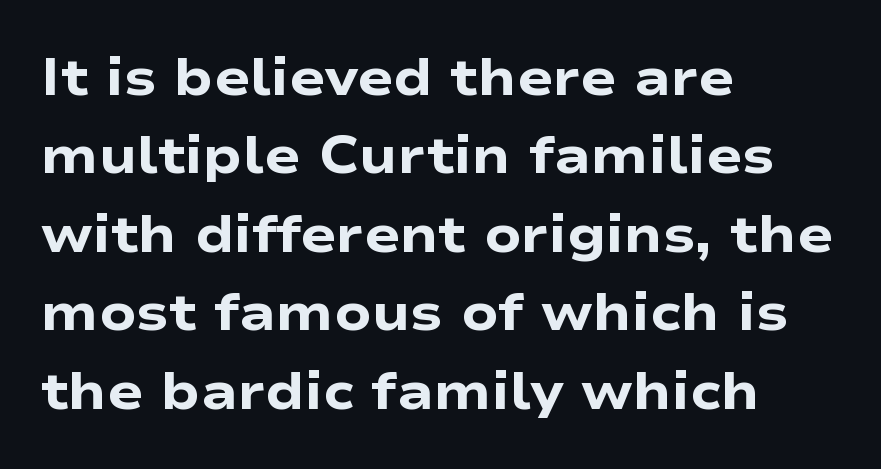
The letters advance in unequal steps, a hallmark of proportional type. Between one letter and the next there's only the usual sliver of space. Is there much room between lines? A standard amount, neither cramped nor airy. The face used here is a sans, in the tradition of grotesques and geometrics. The passage is arranged the way most books set body copy — flush left.
